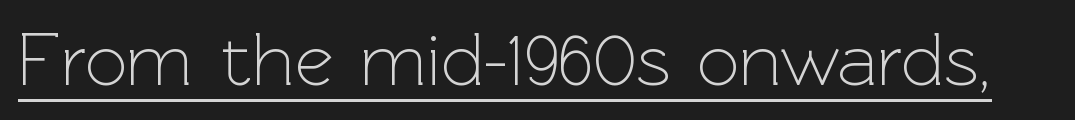
{"serif": "no", "italic": "no", "bold": "no", "weight": "light", "width": "normal", "x_height": "medium", "monospaced": "no", "underline": "yes", "letter_spacing": "normal", "letter_spacing_em": 0.0, "glyph_px": 75}
